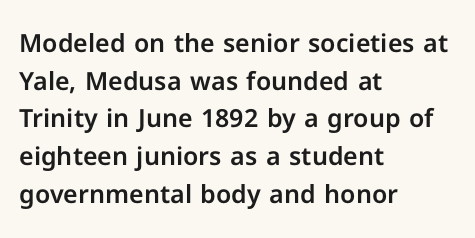
The image shows 25 px text type, upright; set left-aligned, normal line spacing (1.51x), normal letter spacing, not underlined.
